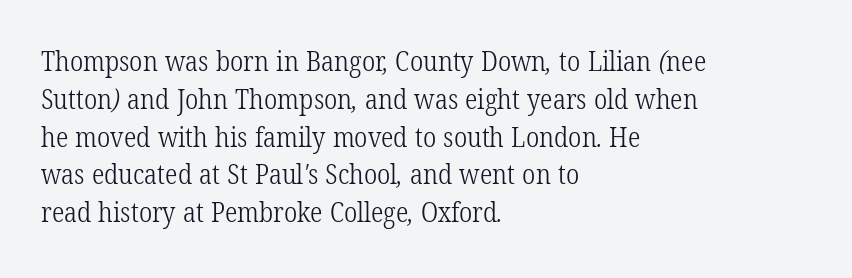
{"serif": "yes", "bold": "no", "weight": "light", "width": "condensed", "stroke_contrast": "low", "x_height": "medium", "monospaced": "no", "underline": "no", "align": "left", "line_spacing": "normal", "line_spacing_ratio": 1.35, "letter_spacing": "normal", "letter_spacing_em": 0.0, "glyph_px": 28}
